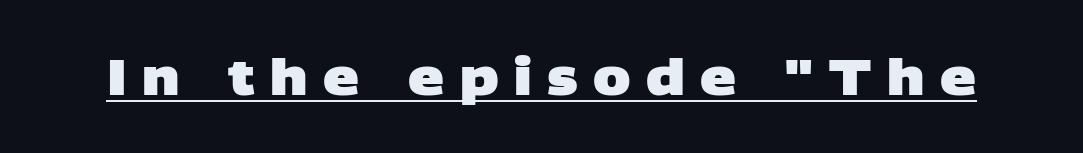
Spacing verdict: proportional, widths tailored to each character. The face used here is rendered with a markedly widened letterfit. Stroke terminals: plain, sans-serif. Emphasis by weight is at full strength: bold.
